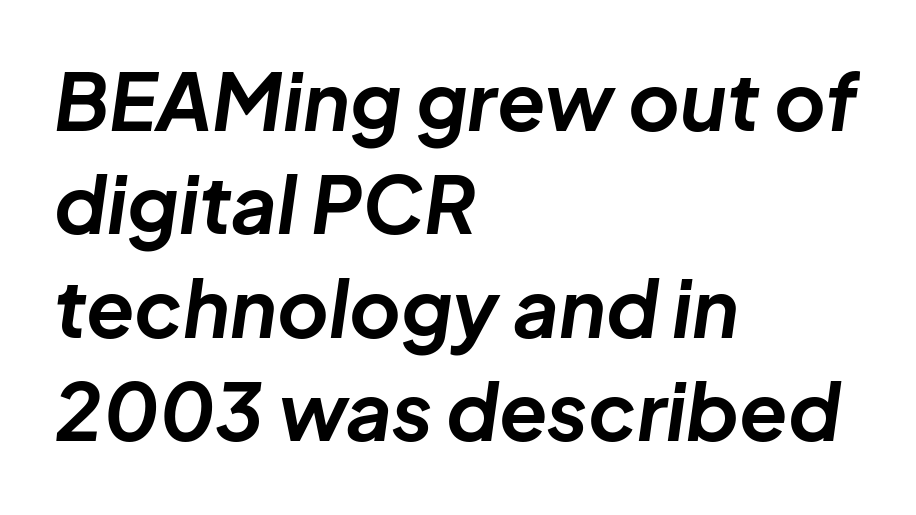
This is heavy type, rendered in bold. A student would call this left alignment; a typographer would say flush left, rag right. Successive baselines arrive at the customary interval. The string is rendered with underlining switched off. Here the designer chose a conventional face with non-uniform glyph widths.
